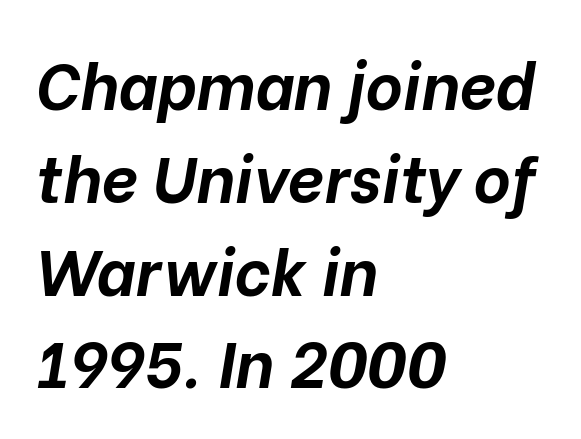
The image shows 64 px bold type, italic (leaning right); set left-aligned, normal line spacing (1.45x), normal letter spacing, not underlined; low stroke contrast and a medium x-height.
